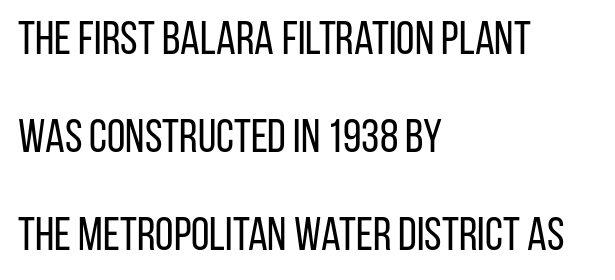
The image shows 47 px regular-weight, condensed sans-serif type, upright; set left-aligned, loose line spacing (2.08x), normal letter spacing, not underlined; low stroke contrast and a large x-height.
